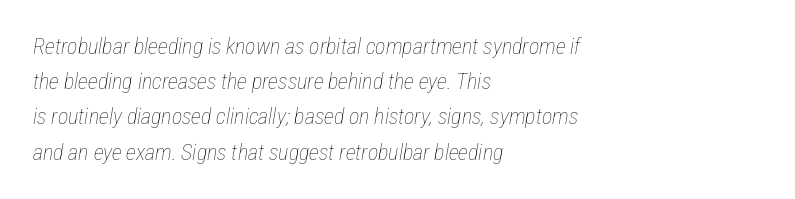
{"italic": "yes", "lean": "right", "slant_degrees": 12, "bold": "no", "underline": "no", "align": "left", "line_spacing": "normal", "line_spacing_ratio": 1.6, "letter_spacing": "normal", "letter_spacing_em": 0.0, "glyph_px": 22}
